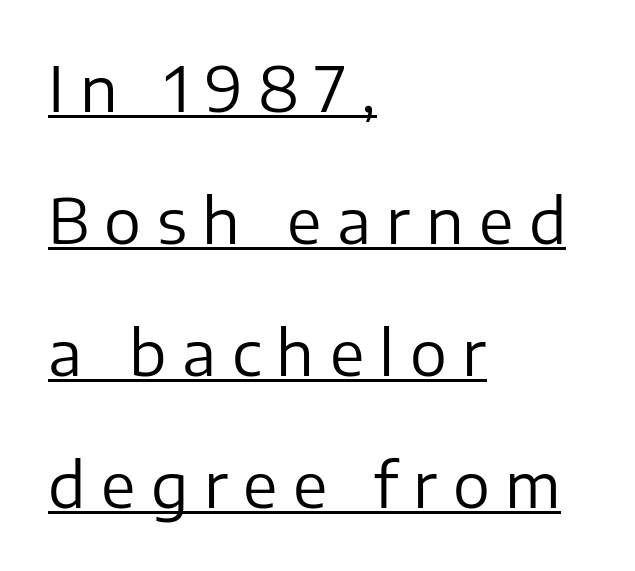
Q: Is the text bold? A: No.
Q: Is the text italic (slanted)? A: No, it is upright.
Q: Is the typeface a serif or a sans-serif typeface? A: Sans-serif.
Q: Is the text underlined? A: Yes.
Q: How is the paragraph aligned? A: Left-aligned.
Q: Is the spacing between letters normal or unusually wide? A: Unusually wide.
Q: Is the spacing between lines tight, normal or loose? A: Loose.
Q: Width (condensed, normal, or wide)? A: Normal.
Q: Stroke contrast? A: Low.
Q: x-height? A: Medium.
Q: Monospaced? A: No.
